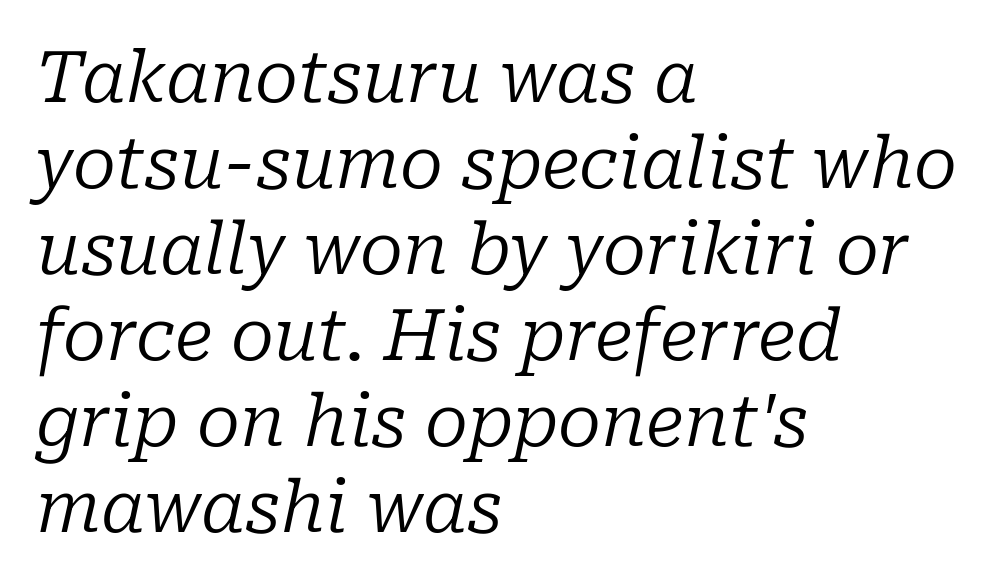
The image shows 71 px regular-weight serif type, italic (leaning right); set left-aligned, line spacing 1.21x, normal letter spacing, not underlined; low stroke contrast and a medium x-height.
